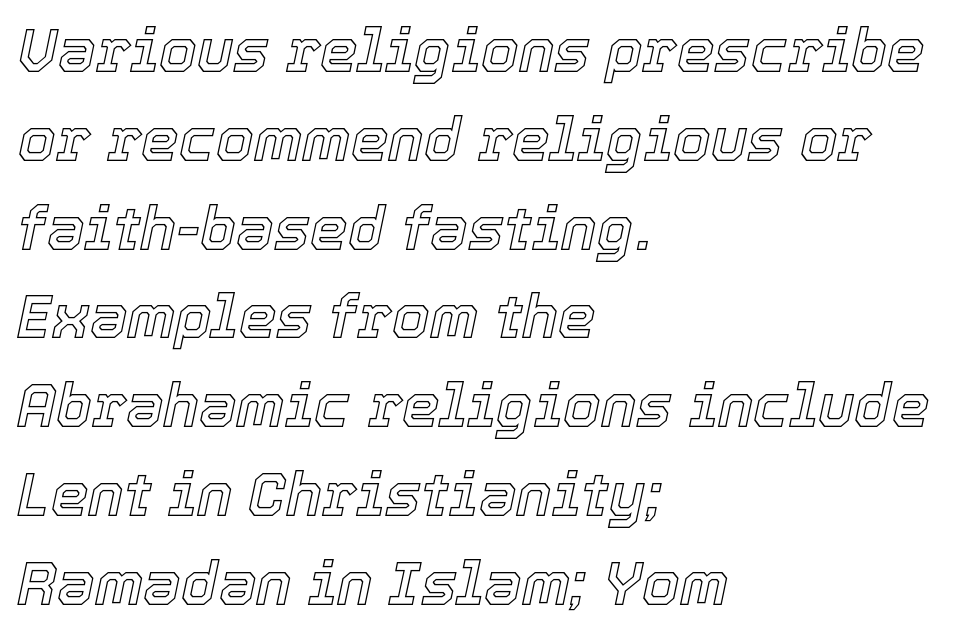
{"italic": "yes", "lean": "right", "slant_degrees": 12, "width": "normal", "x_height": "medium", "monospaced": "no", "underline": "no", "align": "left", "line_spacing": "normal", "line_spacing_ratio": 1.48, "letter_spacing": "normal", "letter_spacing_em": 0.0, "glyph_px": 60}
